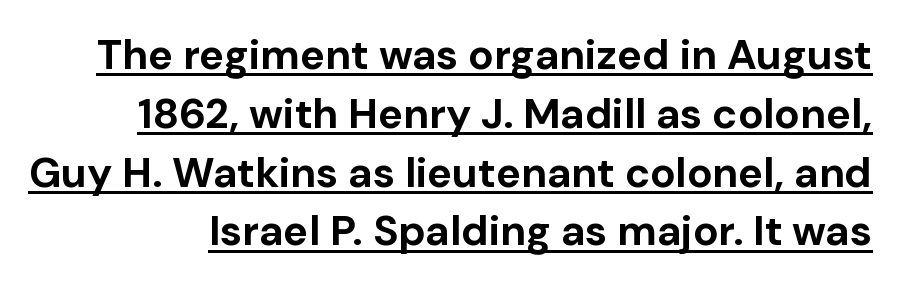
Vertically, the passage feels balanced, rows spaced as you'd expect. The tracking reads as untouched default to a designer's eye. Typesetter's note: full bold, strokes at maximum text heaviness. The passage shown is typed in a proportional face where columns would drift.
